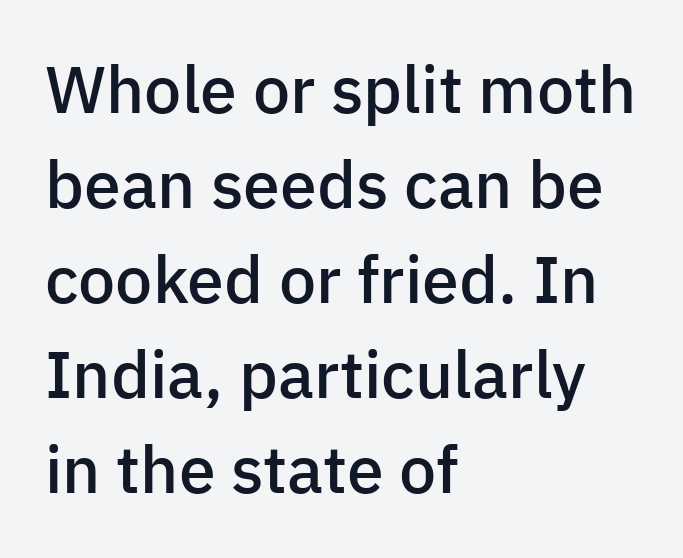
Q: Is the text bold? A: Semi-bold.
Q: Is the text italic (slanted)? A: No, it is upright.
Q: Is the typeface a serif or a sans-serif typeface? A: Sans-serif.
Q: Is the text underlined? A: No.
Q: How is the paragraph aligned? A: Left-aligned.
Q: Is the spacing between letters normal or unusually wide? A: Normal.
Q: Is the spacing between lines tight, normal or loose? A: Normal.
Q: Width (condensed, normal, or wide)? A: Normal.
Q: Stroke contrast? A: Low.
Q: x-height? A: Medium.
Q: Monospaced? A: No.
